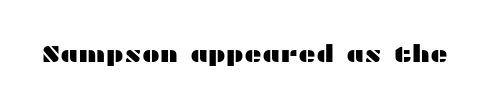
{"italic": "no", "underline": "no", "letter_spacing": "normal", "letter_spacing_em": 0.0, "glyph_px": 24}
